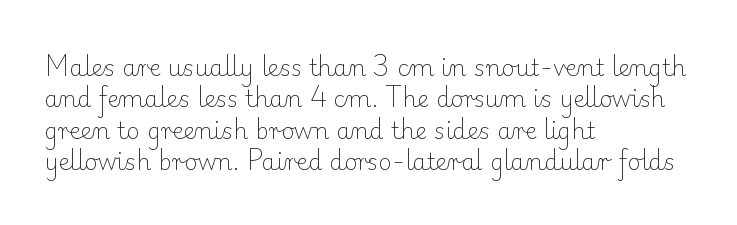
Q: Is the text bold? A: No.
Q: Is the text italic (slanted)? A: No, it is upright.
Q: Is the text underlined? A: No.
Q: How is the paragraph aligned? A: Left-aligned.
Q: Is the spacing between letters normal or unusually wide? A: Normal.
Q: Is the spacing between lines tight, normal or loose? A: Normal.
